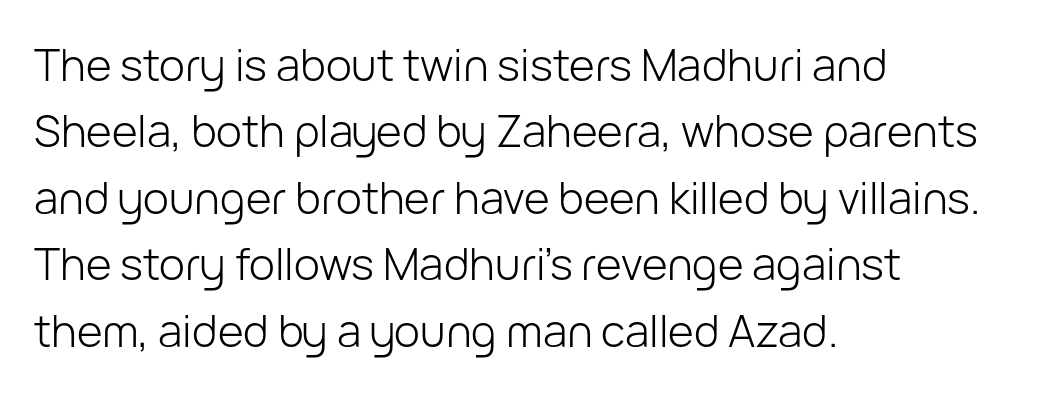
{"serif": "no", "italic": "no", "bold": "no", "weight": "light", "width": "normal", "stroke_contrast": "low", "x_height": "medium", "monospaced": "no", "underline": "no", "align": "left", "line_spacing": "normal", "line_spacing_ratio": 1.51, "letter_spacing": "normal", "letter_spacing_em": 0.0, "glyph_px": 44}
